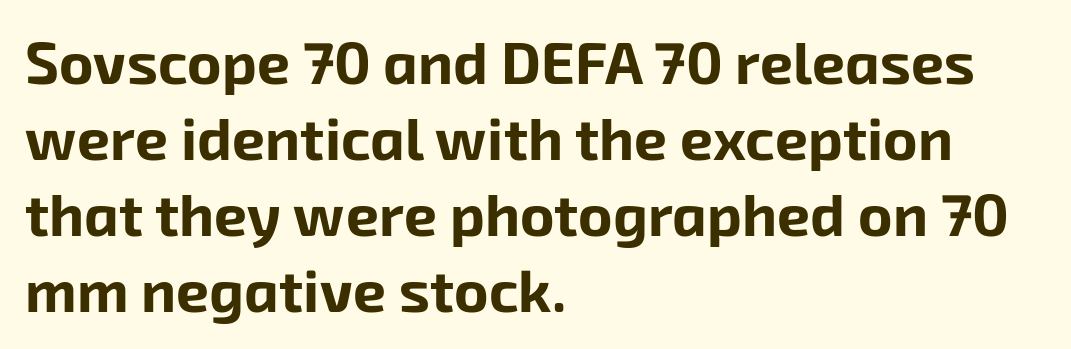
The image shows 59 px bold sans-serif type; set left-aligned, normal line spacing (1.29x), normal letter spacing, not underlined; low stroke contrast and a medium x-height.
